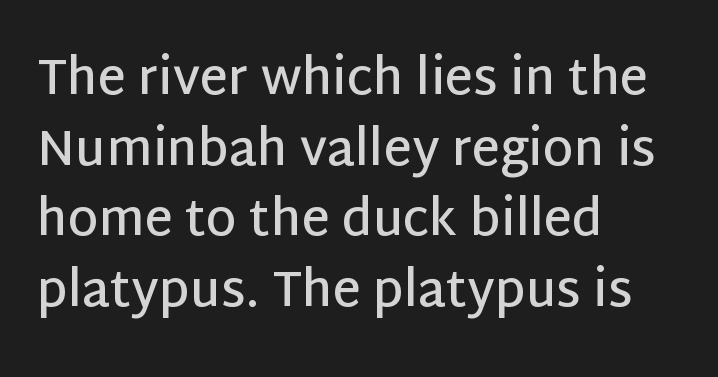
The image shows 49 px semibold sans-serif type, upright; set left-aligned, normal line spacing (1.44x), normal letter spacing, not underlined; low stroke contrast and a large x-height.
